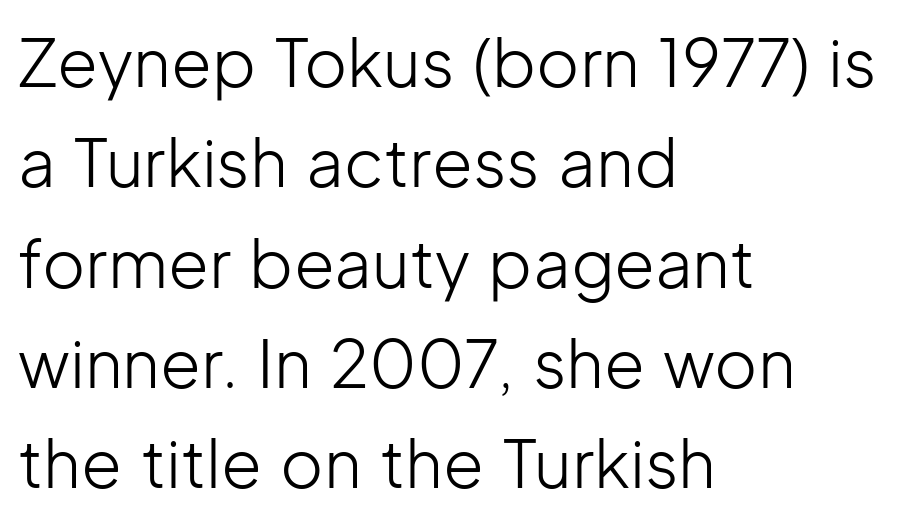
The image shows 66 px light sans-serif type, upright; set left-aligned, normal line spacing (1.52x), normal letter spacing, not underlined; low stroke contrast and a medium x-height.
